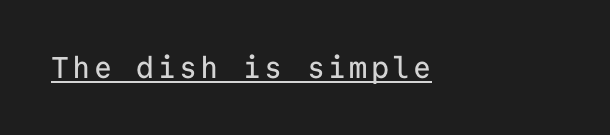
Visually the block forms a straight wall on the left and a jagged coastline on the right. Serifs: no, the terminals of the letterforms are clean. Decoration check: the copy is underlined. You could count columns in this text — the font is strictly monospaced. In terms of posture, this sample is upright.
